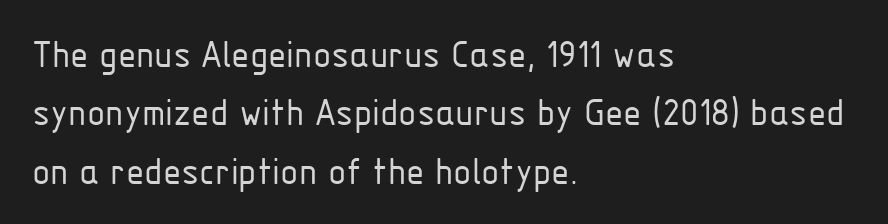
{"serif": "no", "italic": "no", "bold": "no", "weight": "light", "width": "condensed", "stroke_contrast": "low", "x_height": "medium", "monospaced": "no", "underline": "no", "align": "left", "line_spacing": "normal", "line_spacing_ratio": 1.39, "letter_spacing": "normal", "letter_spacing_em": 0.0, "glyph_px": 42}
